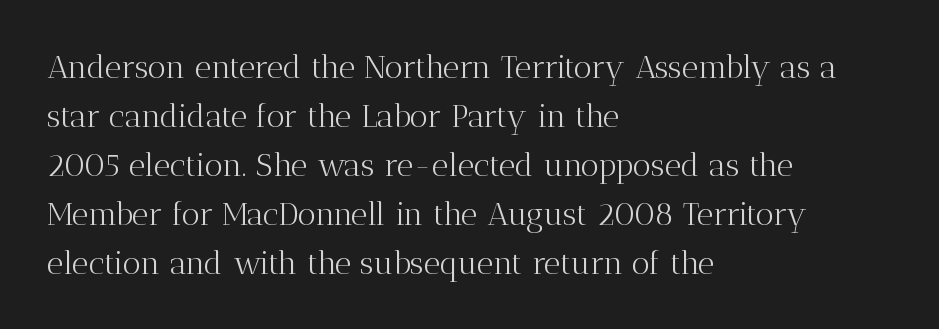
Is this a fixed-width face? No — the glyphs have proportional, varying widths. The typesetting does not lean heavy: it is not bold. Upright lettering throughout. Look at the tracking — it's just the regular setting, nothing added. To sum up the face: it has serifs.
